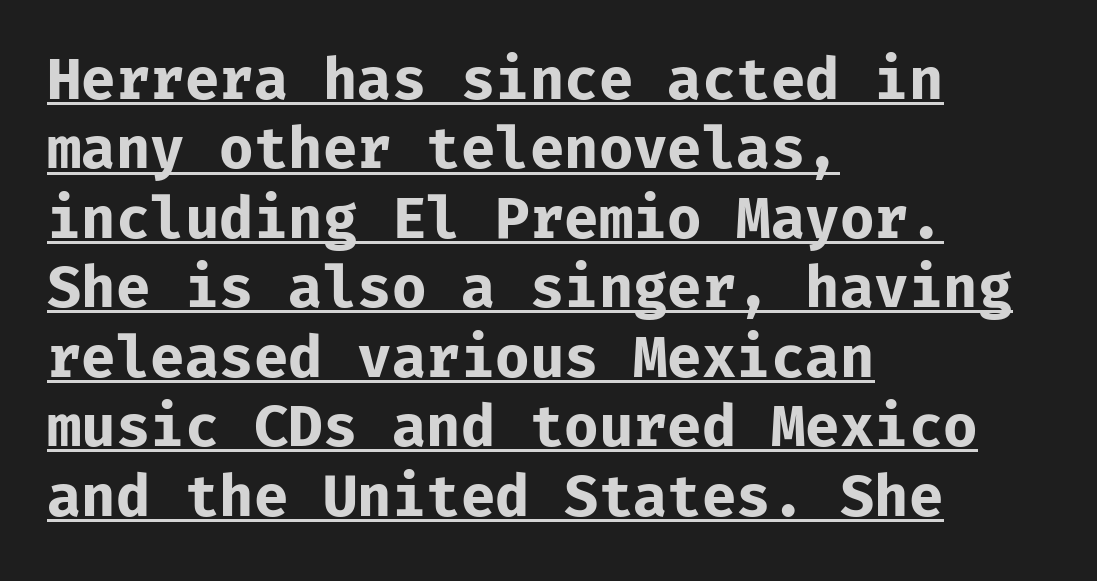
The image shows 56 px bold sans-serif type, upright, monospaced; set left-aligned, line spacing 1.24x, normal letter spacing, underlined; low stroke contrast and a medium x-height.
